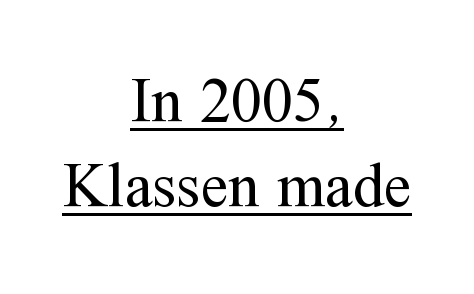
The image shows 62 px regular-weight serif type, upright; set centered, normal line spacing (1.37x), normal letter spacing, underlined; medium stroke contrast and a medium x-height.
